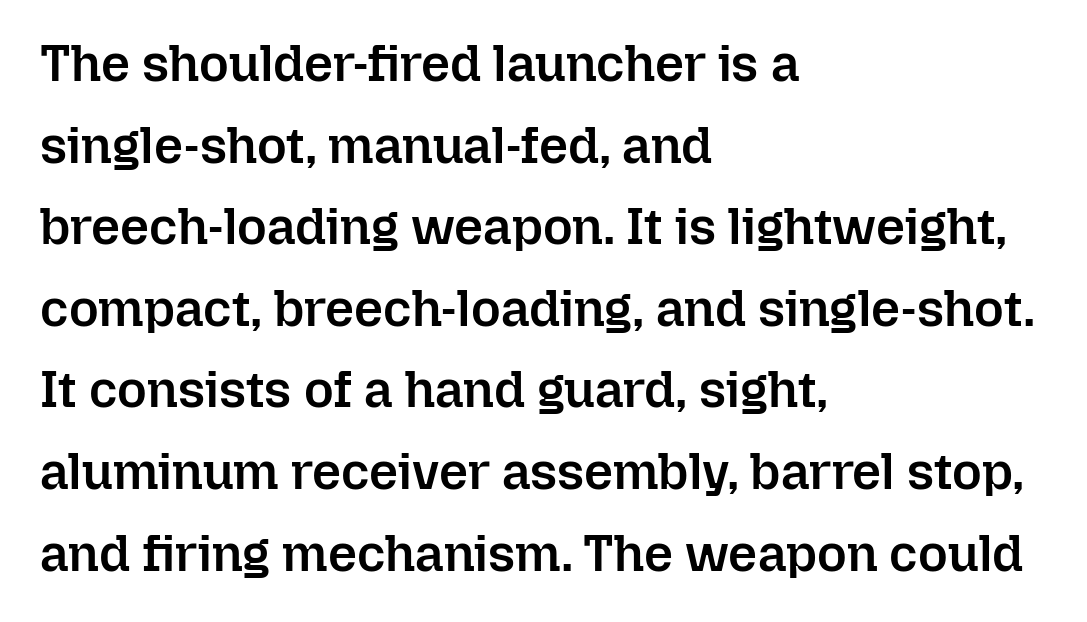
Q: Is the text bold? A: Semi-bold.
Q: Is the text italic (slanted)? A: No, it is upright.
Q: Is the text underlined? A: No.
Q: How is the paragraph aligned? A: Left-aligned.
Q: Is the spacing between letters normal or unusually wide? A: Normal.
Q: Is the spacing between lines tight, normal or loose? A: Normal.
Q: Width (condensed, normal, or wide)? A: Normal.
Q: Stroke contrast? A: Low.
Q: x-height? A: Medium.
Q: Monospaced? A: No.
